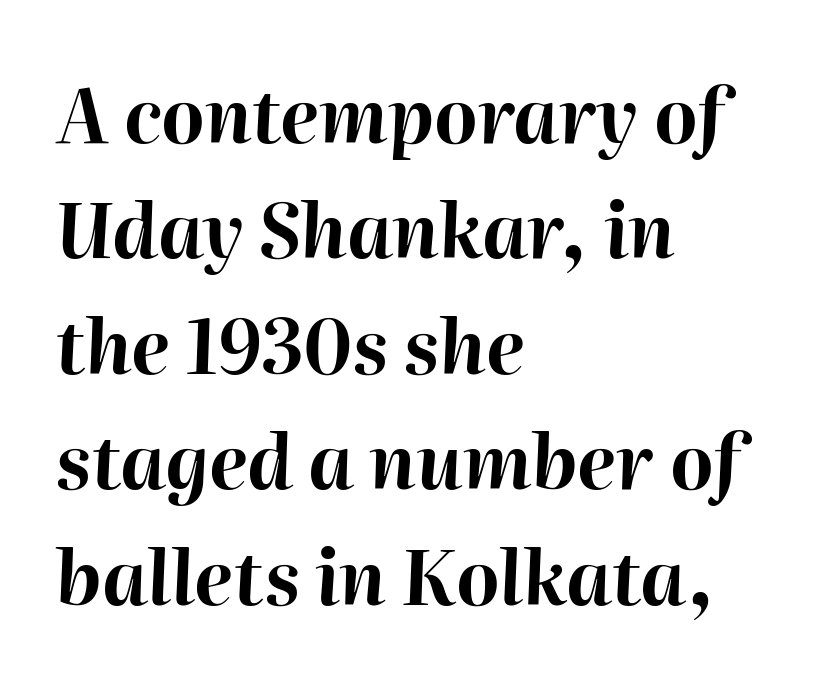
{"italic": "yes", "lean": "right", "slant_degrees": 2, "bold": "yes", "weight": "bold", "width": "normal", "stroke_contrast": "high", "x_height": "medium", "monospaced": "no", "underline": "no", "align": "left", "line_spacing": "normal", "line_spacing_ratio": 1.56, "letter_spacing": "normal", "letter_spacing_em": 0.0, "glyph_px": 74}
